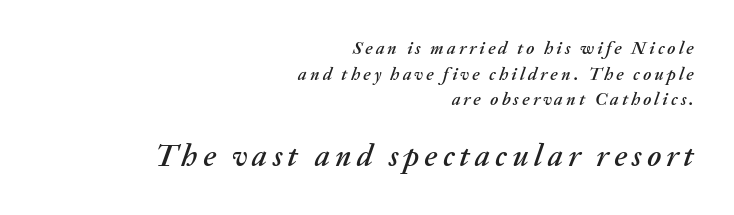
The image shows 31 px text type, italic (leaning right); set right-aligned, normal line spacing (1.43x), not underlined; the second (bottom) block is 1.72x larger; medium stroke contrast and a medium x-height.
